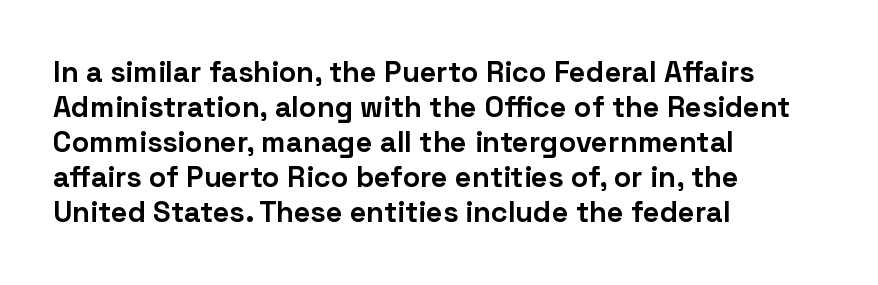
The image shows 29 px bold sans-serif type, upright; set left-aligned, line spacing 1.21x, normal letter spacing, not underlined; low stroke contrast and a medium x-height.
